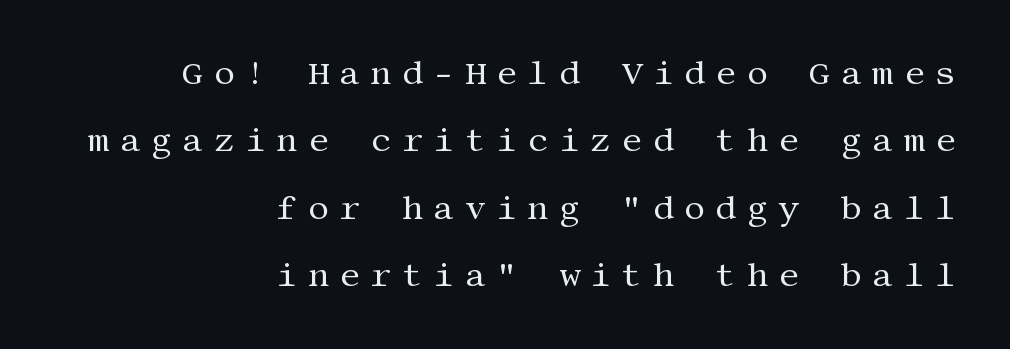
Type style note: has serifs. This is roman type, the default non-slanted kind. The zone under the glyphs is completely vacant. Each word looks stretched out because of the extra space between its letters. Typeset ragged left — the right edge is the straight one.
